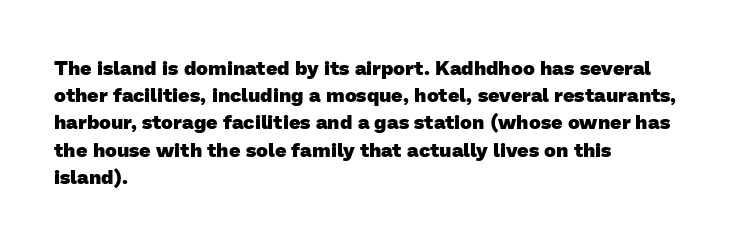
The image shows 20 px bold type; set left-aligned, normal line spacing (1.36x), normal letter spacing, not underlined.
